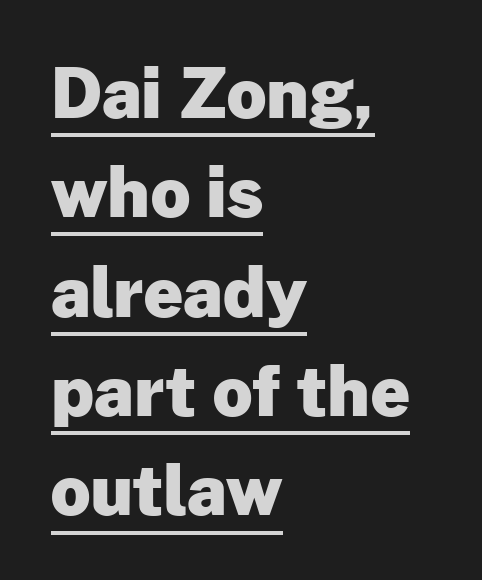
This rendering uses left alignment, leaving the right contour irregular. How are the letters spaced? Ordinarily, with no added tracking. Underlined type. Each new line begins a customary step beneath the previous one.
